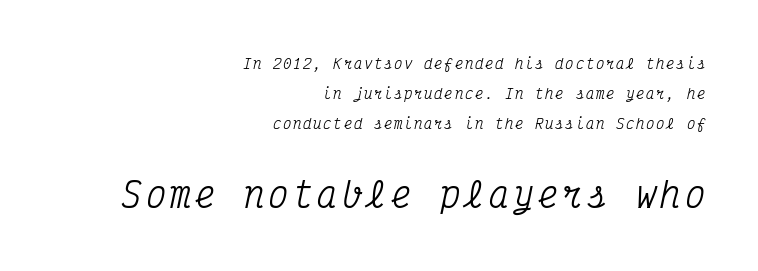
The image shows 34 px condensed serif type, italic (leaning right), monospaced; set right-aligned, loose line spacing (2.15x), not underlined; the second (bottom) block is 2.43x larger; medium stroke contrast and a medium x-height.
